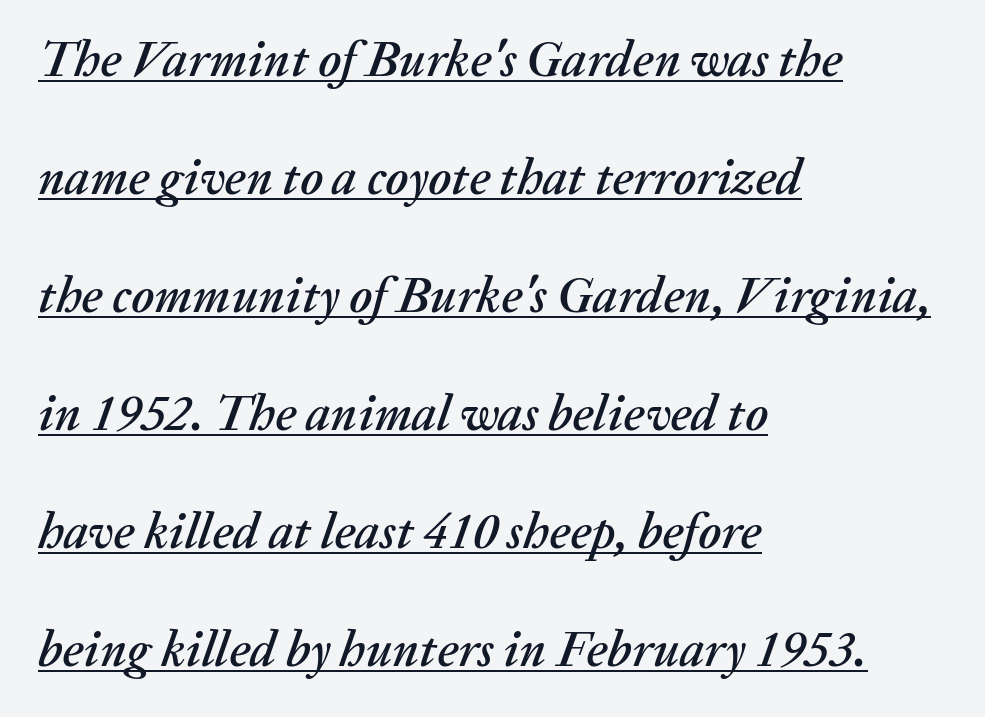
The image shows 50 px text type, italic (leaning right); set left-aligned, loose line spacing (2.36x), normal letter spacing, underlined; medium stroke contrast and a medium x-height.
